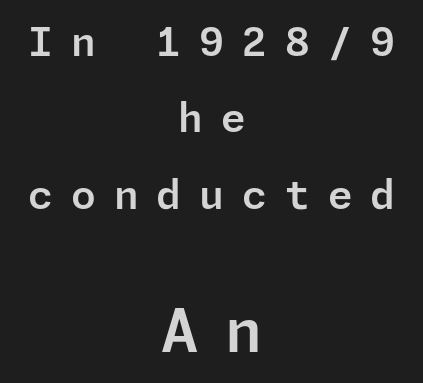
{"serif": "no", "italic": "no", "width": "normal", "stroke_contrast": "low", "x_height": "medium", "underline": "no", "align": "center", "line_spacing": "loose", "line_spacing_ratio": 1.91, "letter_spacing": "wide", "letter_spacing_em": 0.45, "larger_block": "second", "size_ratio": 1.5, "glyph_px": 60}
